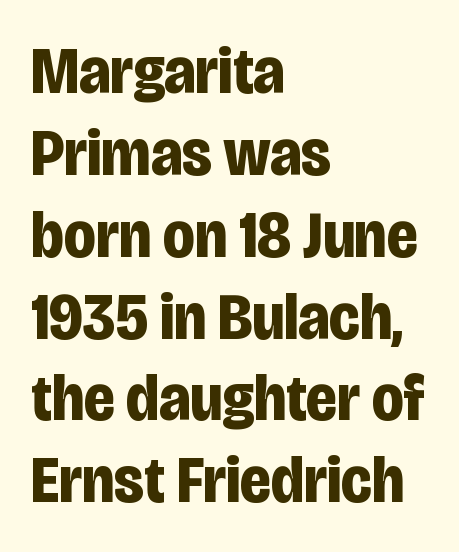
Is the block centered? No — it sits flush against the left margin. Posture: straight, roman, zero tilt. Words appear dense and cohesive because spacing is normal. Underlining? Definitely not there. Observe the absence of serifs on each vertical stroke in this sample.
